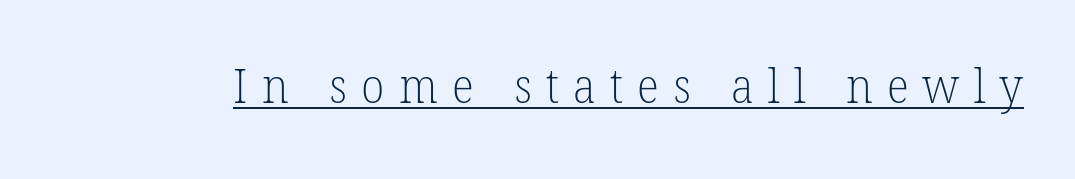
{"serif": "yes", "bold": "no", "weight": "light", "width": "normal", "stroke_contrast": "low", "x_height": "medium", "monospaced": "no", "underline": "yes", "letter_spacing": "wide", "letter_spacing_em": 0.3, "glyph_px": 47}
